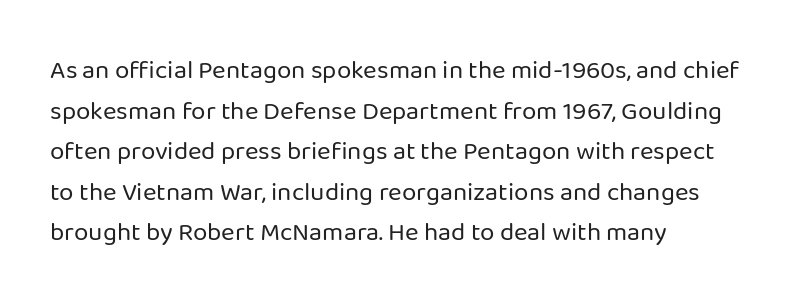
The zone under the glyphs is completely vacant. Letters have the restrained weight of plain body copy at most. Line beginnings align vertically; line endings do not. The gaps between neighbouring characters are ordinary and unremarkable.
